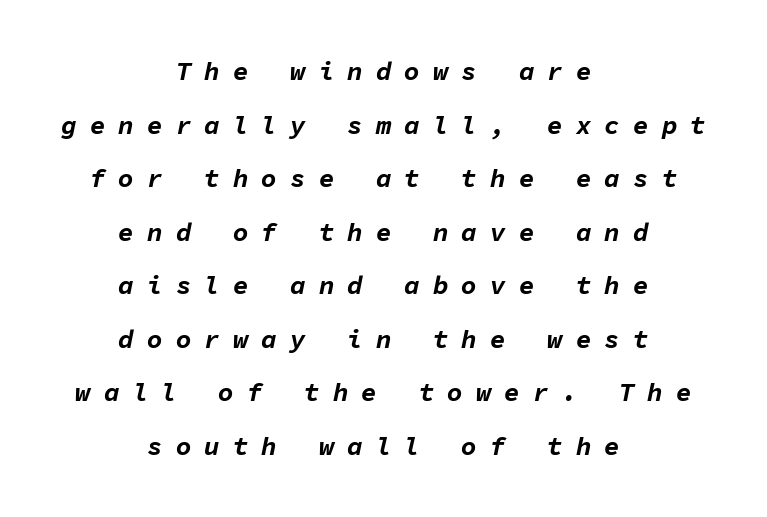
The image shows 26 px bold type, italic (leaning right); set centered, loose line spacing (2.06x), unusually wide letter spacing (+0.5 em), not underlined.
